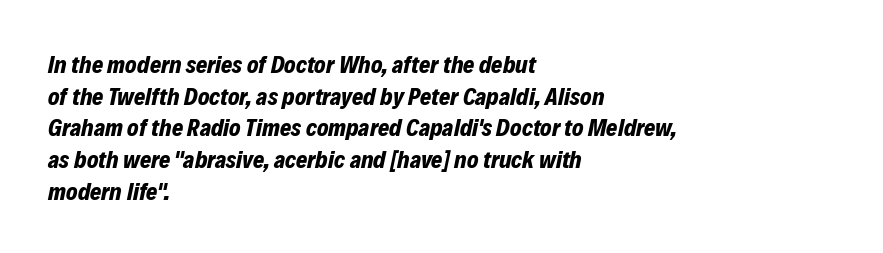
The image shows 24 px bold type, italic (leaning right); set left-aligned, normal line spacing (1.32x), normal letter spacing, not underlined.
